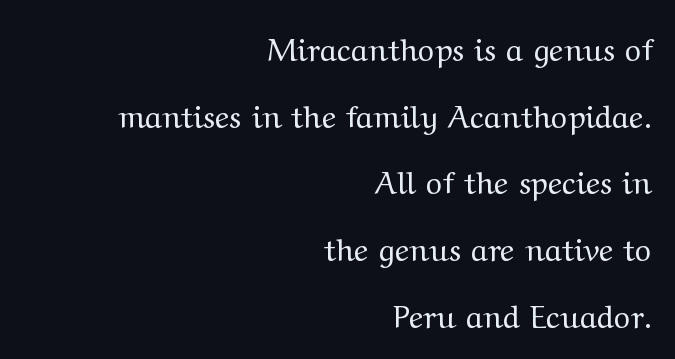
The characters display serif detailing at their extremities. Ink coverage per letter is moderate at most. Every character sits straight up, as roman type does. Layout note: lines flush right.
